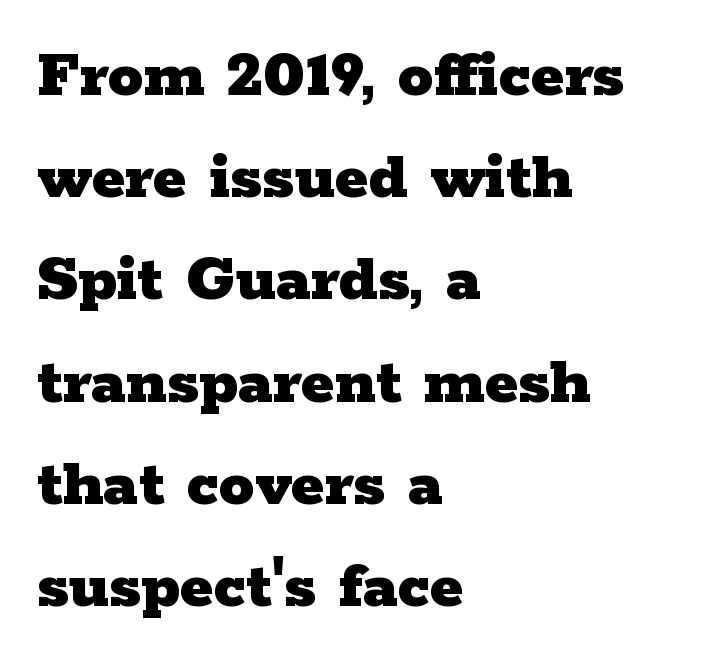
Q: Is the text bold? A: Yes.
Q: Is the text italic (slanted)? A: No, it is upright.
Q: Is the typeface a serif or a sans-serif typeface? A: Serif.
Q: Is the text underlined? A: No.
Q: How is the paragraph aligned? A: Left-aligned.
Q: Is the spacing between letters normal or unusually wide? A: Normal.
Q: Is the spacing between lines tight, normal or loose? A: Normal.
Q: Width (condensed, normal, or wide)? A: Wide.
Q: Stroke contrast? A: Low.
Q: x-height? A: Medium.
Q: Monospaced? A: No.
